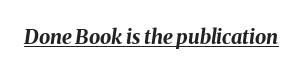
Q: Is the text bold? A: Yes.
Q: Is the text italic (slanted)? A: Yes, it leans right by about 8 degrees.
Q: Is the text underlined? A: Yes.
Q: Is the spacing between letters normal or unusually wide? A: Normal.
